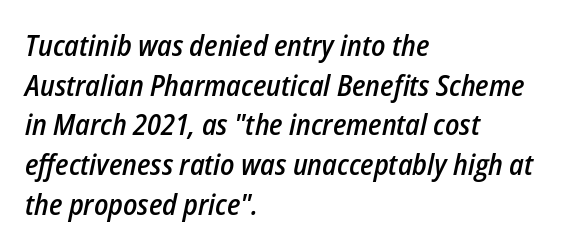
The image shows 29 px semibold, condensed type, italic (leaning right); set left-aligned, normal line spacing (1.37x), normal letter spacing, not underlined; low stroke contrast and a medium x-height.
